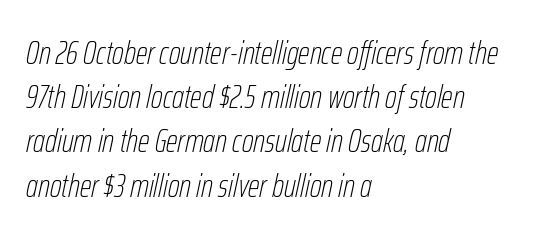
{"italic": "yes", "lean": "right", "slant_degrees": 12, "bold": "no", "weight": "thin", "width": "condensed", "stroke_contrast": "low", "x_height": "medium", "monospaced": "no", "underline": "no", "align": "left", "line_spacing": "normal", "line_spacing_ratio": 1.34, "letter_spacing": "normal", "letter_spacing_em": 0.0, "glyph_px": 33}
